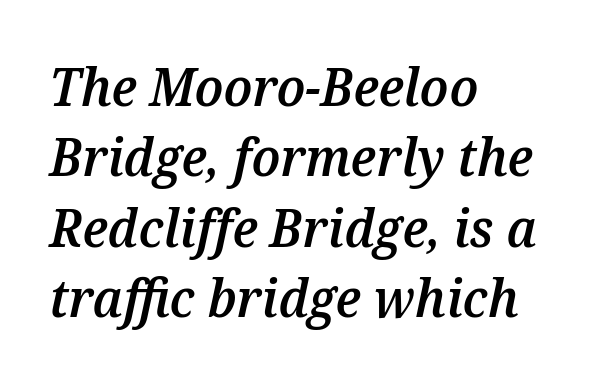
Descenders hang freely into open space. A typesetter would call this leading conventional body-copy spacing. The text carries the slant typical of an italic or oblique font. The rag falls on the right side of this text block. Note the varied advance widths — an 'i' is clearly narrower than an 'm'.
